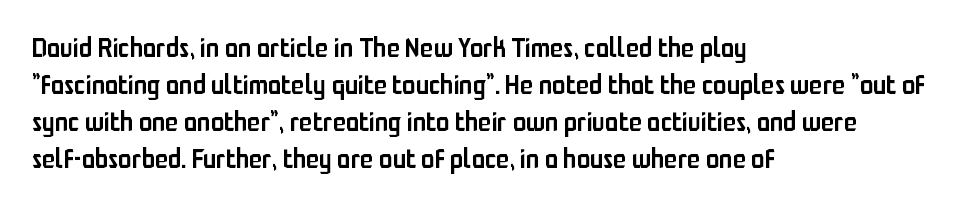
The image shows 27 px text type, upright; set left-aligned, normal line spacing (1.37x), normal letter spacing, not underlined.
